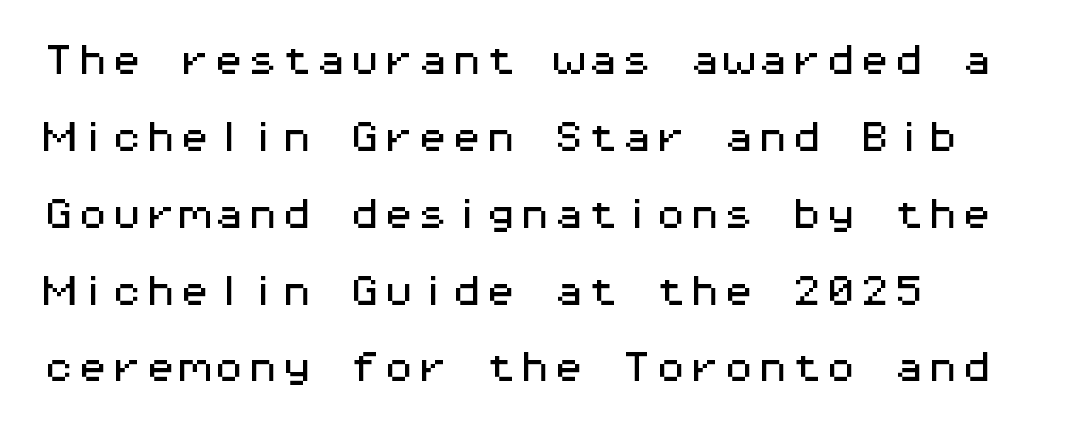
Q: Is the text italic (slanted)? A: No, it is upright.
Q: Is the typeface a serif or a sans-serif typeface? A: Sans-serif.
Q: Is the text underlined? A: No.
Q: How is the paragraph aligned? A: Left-aligned.
Q: Is the spacing between letters normal or unusually wide? A: Normal.
Q: Is the spacing between lines tight, normal or loose? A: Loose.
Q: Width (condensed, normal, or wide)? A: Wide.
Q: Stroke contrast? A: Medium.
Q: x-height? A: Medium.
Q: Monospaced? A: Yes.
